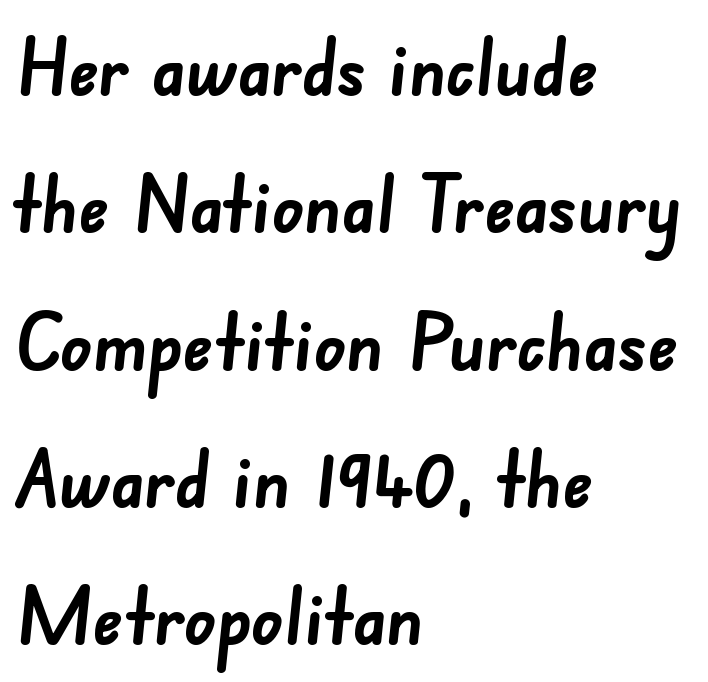
This rendering employs a face without finishing strokes, i.e., a sans-serif. The words here are not underlined. Pretty heavy lettering here — definitely bold. How are the letters spaced? Ordinarily, with no added tracking.
